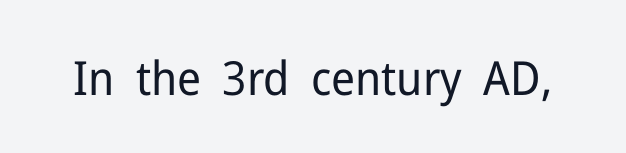
{"serif": "no", "italic": "no", "bold": "no", "weight": "regular", "width": "normal", "stroke_contrast": "low", "x_height": "medium", "monospaced": "no", "underline": "no", "letter_spacing": "normal", "letter_spacing_em": 0.0, "glyph_px": 47}
